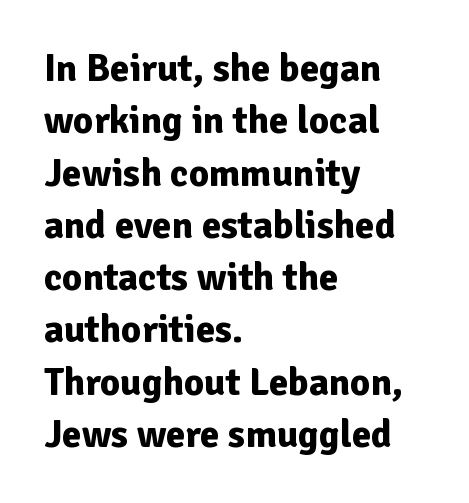
This is roman type, the default non-slanted kind. Heavy-handed strokes throughout: this text is bold. Is this a sans? Yes — the strokes have no serifs. Descender tails drop into unmarked territory. The rendering keeps characters at their native spacing.
